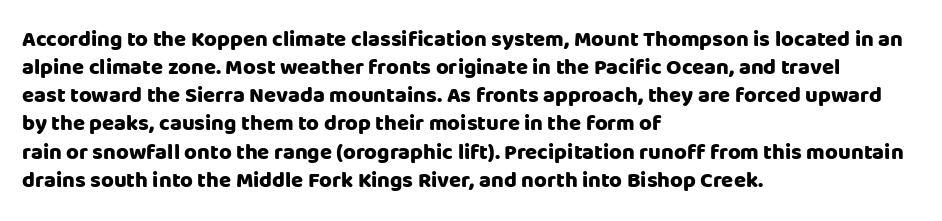
The passage is arranged the way most books set body copy — flush left. No word sits above an underline. Nobody touched the tracking dial on this one. Stroke thickness is high; the sample reads as a true bold.
